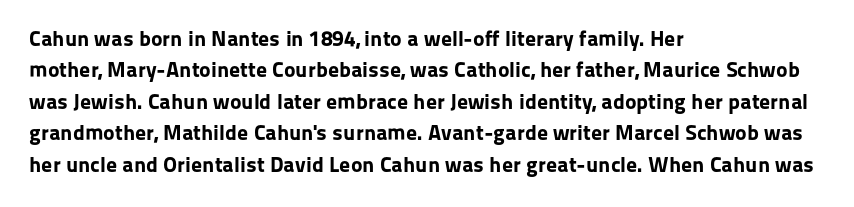
Q: Is the text bold? A: Yes.
Q: Is the text italic (slanted)? A: No, it is upright.
Q: Is the text underlined? A: No.
Q: How is the paragraph aligned? A: Left-aligned.
Q: Is the spacing between letters normal or unusually wide? A: Normal.
Q: Is the spacing between lines tight, normal or loose? A: Normal.
